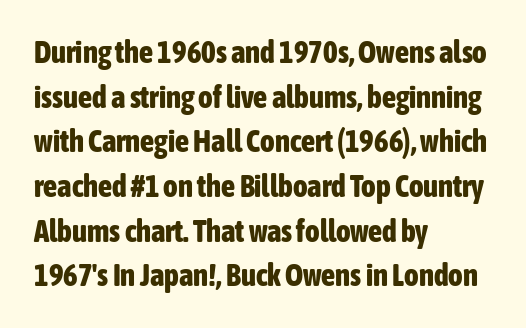
Q: Is the text bold? A: Yes.
Q: Is the text italic (slanted)? A: No, it is upright.
Q: Is the typeface a serif or a sans-serif typeface? A: Sans-serif.
Q: Is the text underlined? A: No.
Q: How is the paragraph aligned? A: Left-aligned.
Q: Is the spacing between letters normal or unusually wide? A: Normal.
Q: Is the spacing between lines tight, normal or loose? A: Normal.
Q: Width (condensed, normal, or wide)? A: Condensed.
Q: Stroke contrast? A: Low.
Q: x-height? A: Medium.
Q: Monospaced? A: No.
